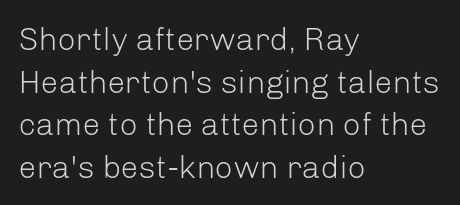
Underlining? Definitely not there. Visually the block forms a straight wall on the left and a jagged coastline on the right. Proportional: the letters do not fall into vertical columns. Horizontal bands of white between lines are of average thickness.
